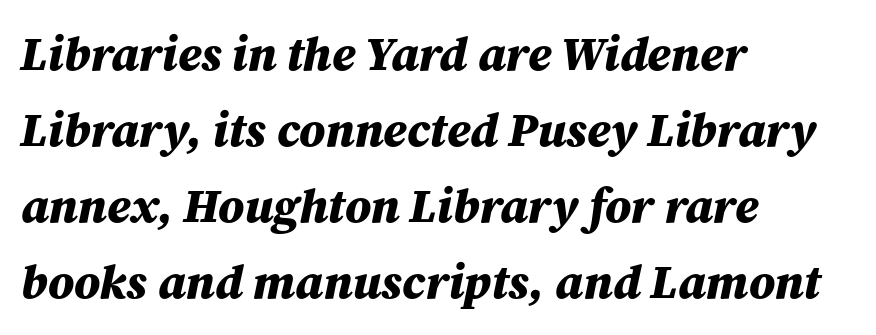
Casual observation: everything's shoved over to the left. The horizontal fit of the characters is conventional and even. Do the characters align in a grid? No, the font is proportional. The lettering tilts uniformly, giving the passage an italic look.
